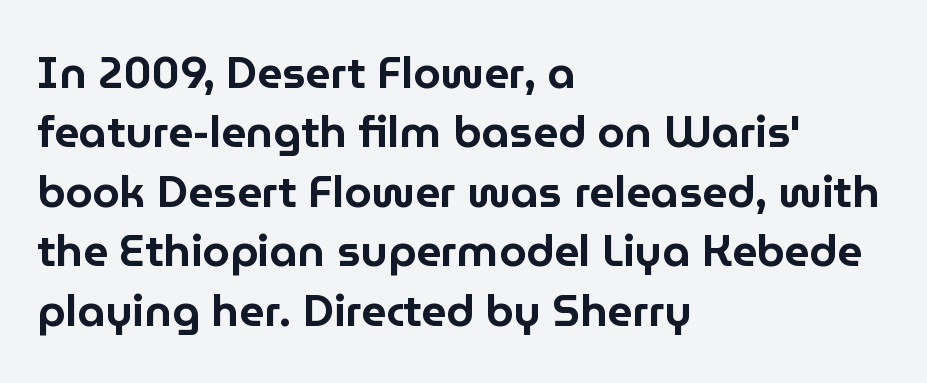
Q: Is the text italic (slanted)? A: No, it is upright.
Q: Is the typeface a serif or a sans-serif typeface? A: Sans-serif.
Q: Is the text underlined? A: No.
Q: How is the paragraph aligned? A: Left-aligned.
Q: Is the spacing between letters normal or unusually wide? A: Normal.
Q: Is the spacing between lines tight, normal or loose? A: Normal.
Q: Width (condensed, normal, or wide)? A: Normal.
Q: Stroke contrast? A: Low.
Q: x-height? A: Medium.
Q: Monospaced? A: No.
